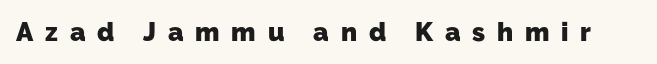
Q: Is the text bold? A: Yes.
Q: Is the text underlined? A: No.
Q: Is the spacing between letters normal or unusually wide? A: Unusually wide.
